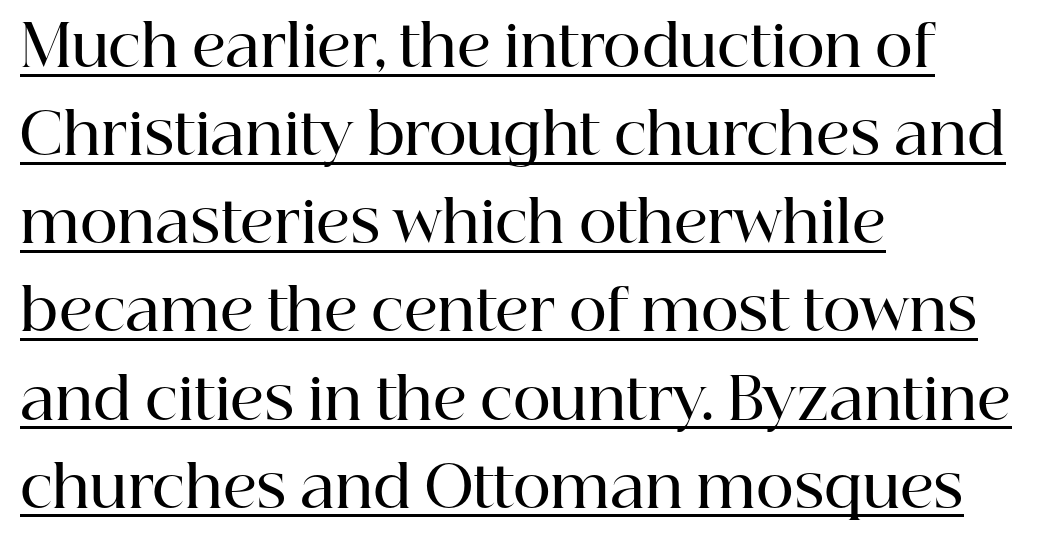
Q: Is the text bold? A: Semi-bold.
Q: Is the text italic (slanted)? A: No, it is upright.
Q: Is the typeface a serif or a sans-serif typeface? A: Serif.
Q: Is the text underlined? A: Yes.
Q: How is the paragraph aligned? A: Left-aligned.
Q: Is the spacing between letters normal or unusually wide? A: Normal.
Q: Is the spacing between lines tight, normal or loose? A: Normal.
Q: Width (condensed, normal, or wide)? A: Normal.
Q: Stroke contrast? A: High.
Q: x-height? A: Medium.
Q: Monospaced? A: No.
